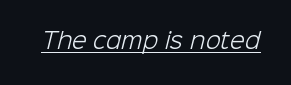
The image shows 22 px text type; set normal letter spacing, underlined.
